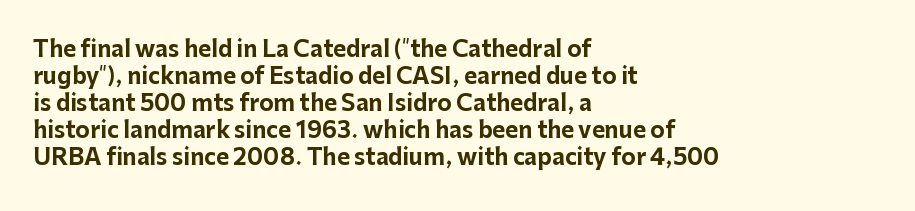
{"italic": "no", "bold": "yes", "underline": "no", "align": "left", "line_spacing_ratio": 1.23, "letter_spacing": "normal", "letter_spacing_em": 0.0, "glyph_px": 22}
